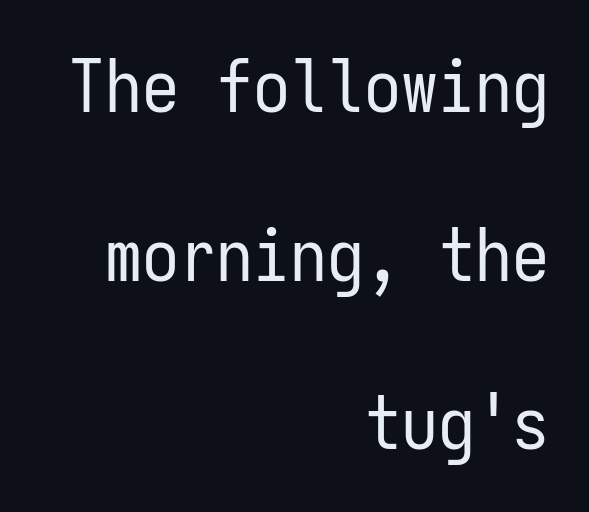
Q: Is the text bold? A: No.
Q: Is the text italic (slanted)? A: No, it is upright.
Q: Is the typeface a serif or a sans-serif typeface? A: Sans-serif.
Q: Is the text underlined? A: No.
Q: How is the paragraph aligned? A: Right-aligned.
Q: Is the spacing between letters normal or unusually wide? A: Normal.
Q: Is the spacing between lines tight, normal or loose? A: Loose.
Q: Width (condensed, normal, or wide)? A: Condensed.
Q: Stroke contrast? A: Low.
Q: x-height? A: Medium.
Q: Monospaced? A: Yes.
